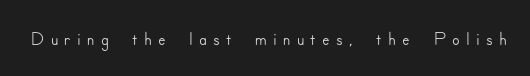
The letters advance in unequal steps, a hallmark of proportional type. You could only call the tracking loose — the letters float apart. Each letter's strokes conclude bluntly, with no projecting serifs. Type without underlining. The specimen reads as upright at a glance.
